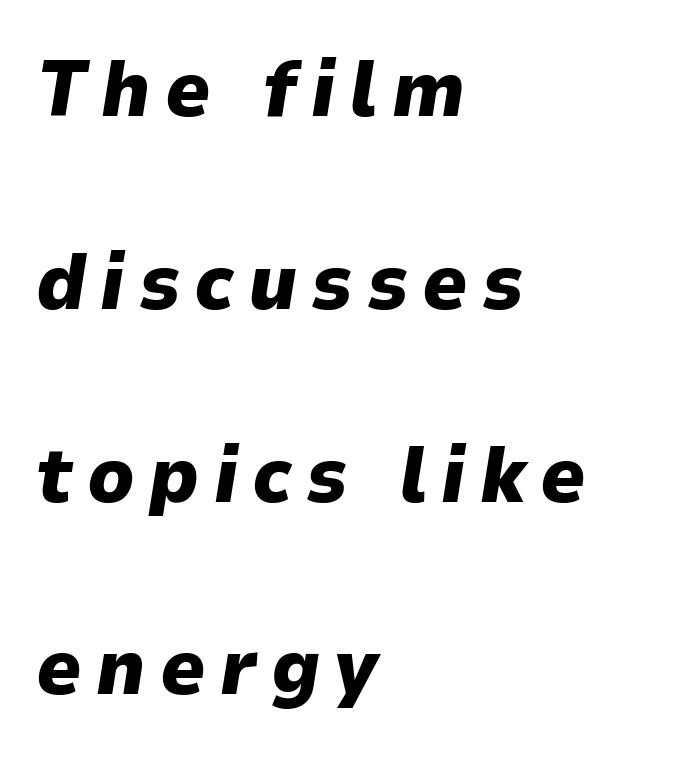
Q: Is the text bold? A: Yes.
Q: Is the text italic (slanted)? A: Yes, it leans right by about 9 degrees.
Q: Is the text underlined? A: No.
Q: How is the paragraph aligned? A: Left-aligned.
Q: Is the spacing between lines tight, normal or loose? A: Loose.
Q: Width (condensed, normal, or wide)? A: Normal.
Q: Stroke contrast? A: Low.
Q: x-height? A: Medium.
Q: Monospaced? A: No.
